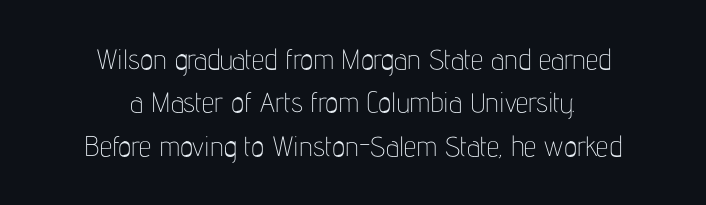
{"serif": "no", "italic": "no", "bold": "no", "weight": "thin", "width": "condensed", "stroke_contrast": "low", "x_height": "medium", "monospaced": "no", "underline": "no", "align": "center", "line_spacing": "normal", "line_spacing_ratio": 1.55, "letter_spacing": "normal", "letter_spacing_em": 0.0, "glyph_px": 28}
